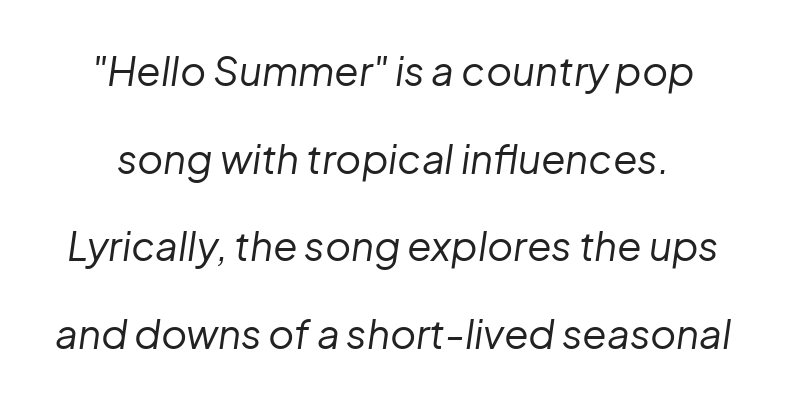
Stroke mass is kept to a normal reading level or below. Spacing between characters is what you'd get straight out of the box. The line-height multiplier appears high, well above default. The strip under each line holds only bare page.
